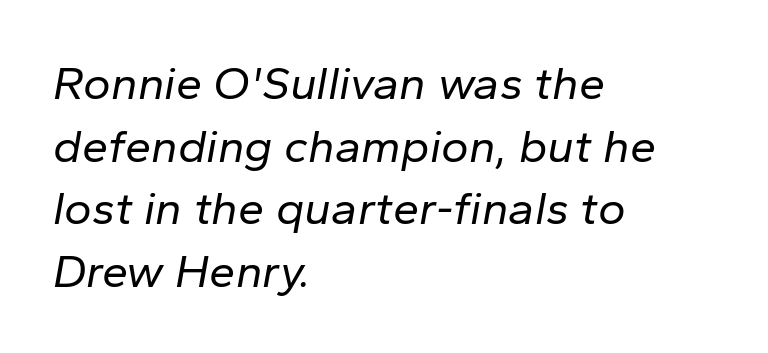
Q: Is the text bold? A: No.
Q: Is the text italic (slanted)? A: Yes, it leans right by about 10 degrees.
Q: Is the text underlined? A: No.
Q: How is the paragraph aligned? A: Left-aligned.
Q: Is the spacing between letters normal or unusually wide? A: Normal.
Q: Is the spacing between lines tight, normal or loose? A: Normal.
Q: Width (condensed, normal, or wide)? A: Normal.
Q: Stroke contrast? A: Low.
Q: x-height? A: Medium.
Q: Monospaced? A: No.
